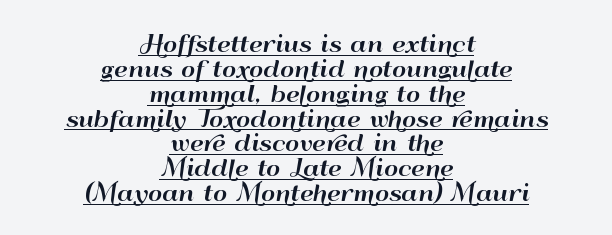
{"underline": "yes", "align": "center", "line_spacing": "tight", "line_spacing_ratio": 1.13, "letter_spacing": "normal", "letter_spacing_em": 0.0, "glyph_px": 22}
